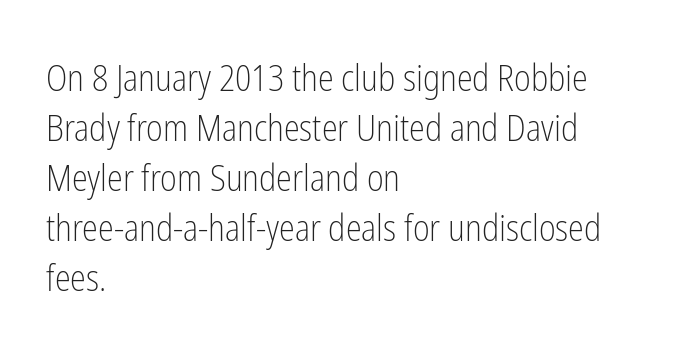
The strokes carry an ordinary text weight at most. The lines sit at an ordinary, default distance from one another. The letters advance in unequal steps, a hallmark of proportional type. The text was rendered using a sans face with plain stroke endings. Nobody touched the tracking dial on this one. Any mark beneath the type? The region is blank.
